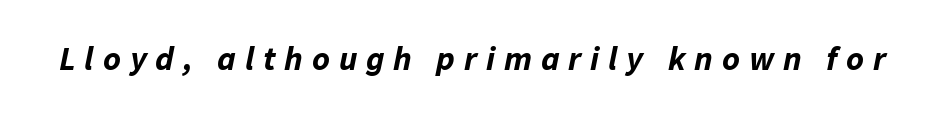
Q: Is the text bold? A: Yes.
Q: Is the text italic (slanted)? A: Yes, it leans right by about 11 degrees.
Q: Is the text underlined? A: No.
Q: Is the spacing between letters normal or unusually wide? A: Unusually wide.
Q: Width (condensed, normal, or wide)? A: Normal.
Q: Stroke contrast? A: Low.
Q: x-height? A: Medium.
Q: Monospaced? A: No.
